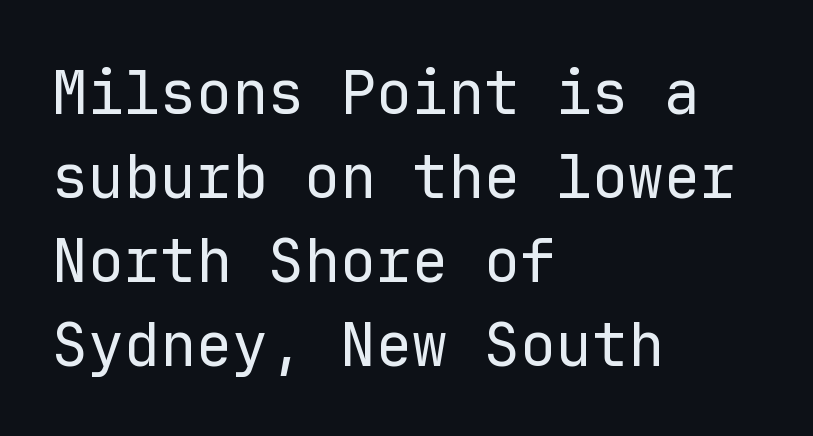
The image shows 60 px regular-weight sans-serif type, upright, monospaced; set left-aligned, normal line spacing (1.4x), normal letter spacing, not underlined; low stroke contrast and a medium x-height.
